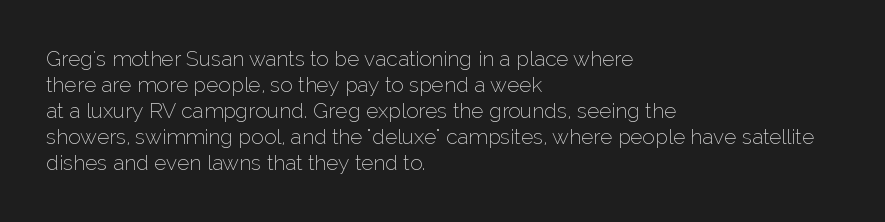
The typography opts for an upright posture over an oblique one. Unmarked baselines from the first word to the last. Students, note that the glyphs here touch the page at normal intervals. Which margin do the lines hug? The left one — the right edge is uneven. The typesetting does not lean heavy: it is not bold.
